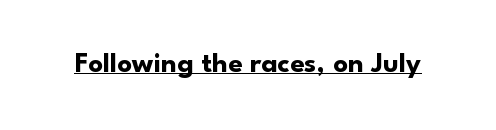
The image shows 29 px bold sans-serif type, upright; set normal letter spacing, underlined; low stroke contrast and a small x-height.
